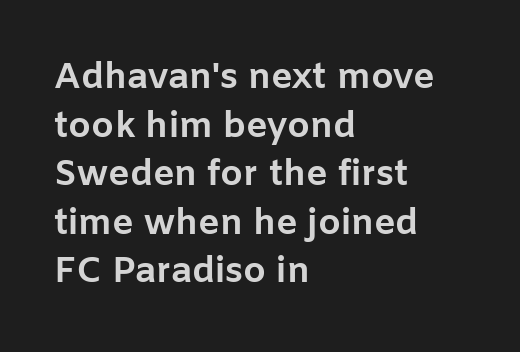
The image shows 36 px bold sans-serif type, upright; set left-aligned, normal line spacing (1.35x), normal letter spacing, not underlined; low stroke contrast and a medium x-height.
